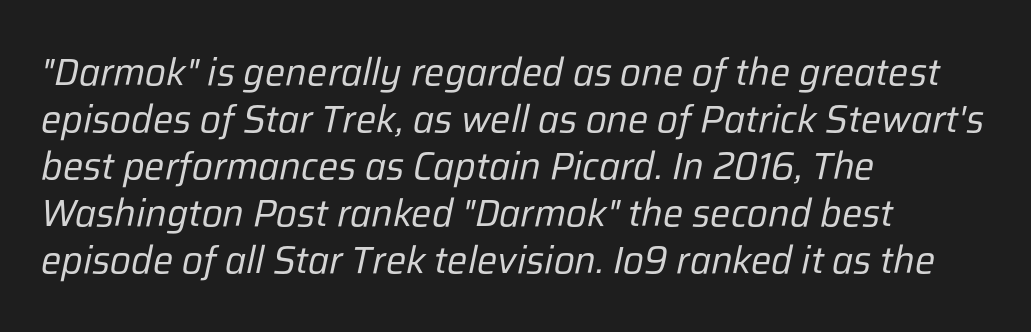
The image shows 38 px regular-weight type, italic (leaning right); set left-aligned, line spacing 1.24x, normal letter spacing, not underlined; low stroke contrast and a medium x-height.
